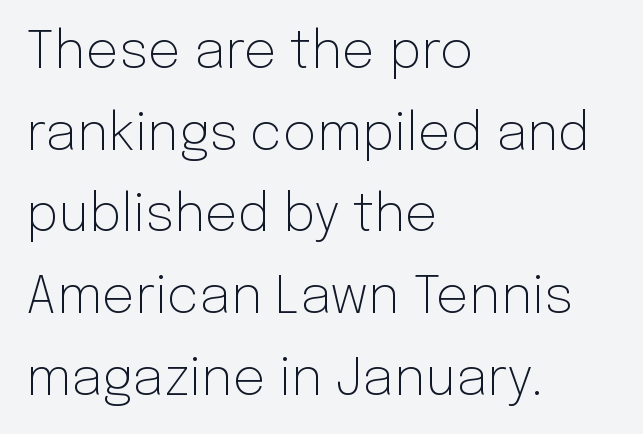
The image shows 52 px light sans-serif type, upright; set left-aligned, normal line spacing (1.57x), normal letter spacing, not underlined; low stroke contrast and a medium x-height.
